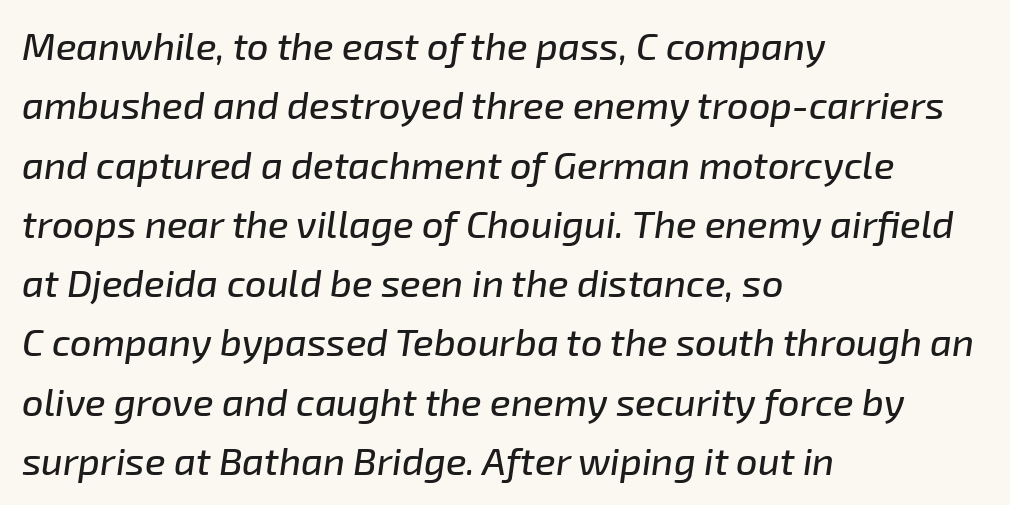
{"italic": "yes", "lean": "right", "slant_degrees": 8, "width": "normal", "stroke_contrast": "low", "x_height": "medium", "monospaced": "no", "underline": "no", "align": "left", "line_spacing": "normal", "line_spacing_ratio": 1.56, "letter_spacing": "normal", "letter_spacing_em": 0.0, "glyph_px": 38}
